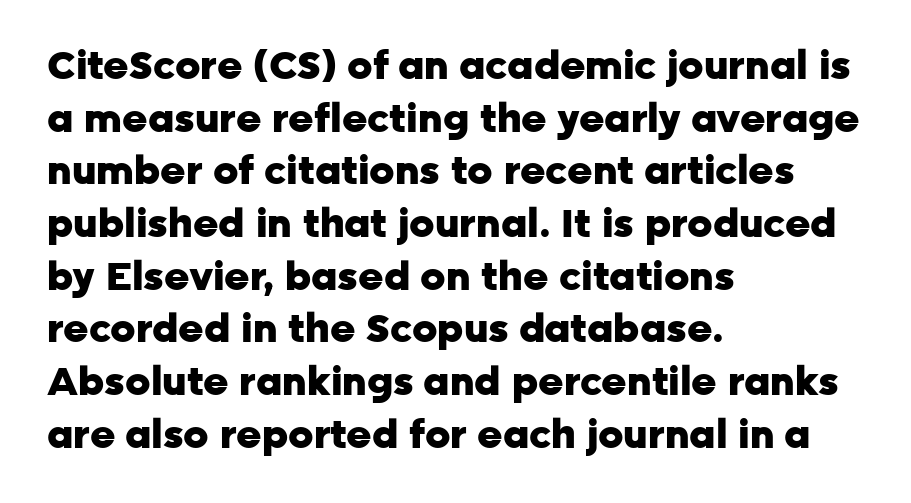
The image shows 39 px heavy sans-serif type, upright; set left-aligned, normal line spacing (1.35x), normal letter spacing, not underlined; low stroke contrast and a medium x-height.
